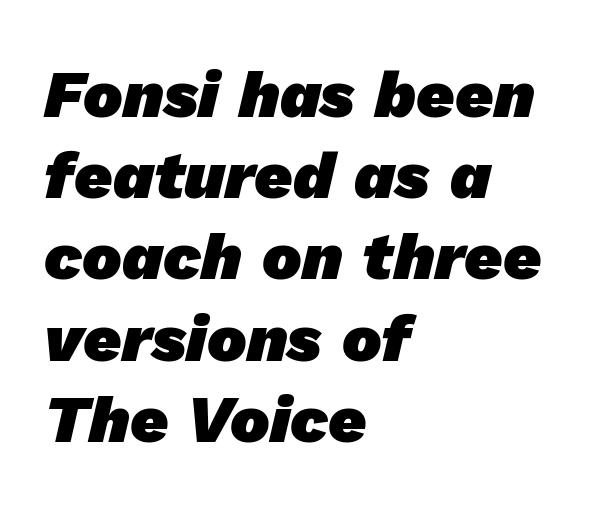
Q: Is the text bold? A: Yes.
Q: Is the typeface a serif or a sans-serif typeface? A: Sans-serif.
Q: Is the text underlined? A: No.
Q: How is the paragraph aligned? A: Left-aligned.
Q: Is the spacing between letters normal or unusually wide? A: Normal.
Q: Width (condensed, normal, or wide)? A: Normal.
Q: Stroke contrast? A: Low.
Q: x-height? A: Medium.
Q: Monospaced? A: No.
